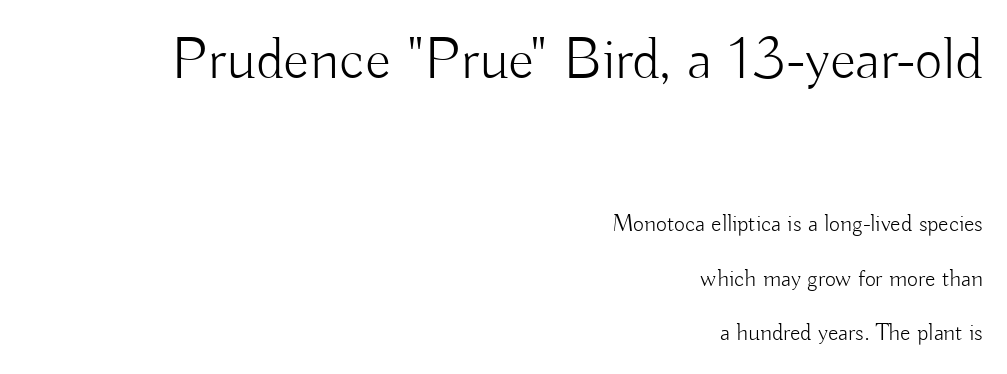
Q: Is the text bold? A: No.
Q: Is the text italic (slanted)? A: No, it is upright.
Q: Is the typeface a serif or a sans-serif typeface? A: Sans-serif.
Q: Is the text underlined? A: No.
Q: How is the paragraph aligned? A: Right-aligned.
Q: Is the spacing between letters normal or unusually wide? A: Normal.
Q: Is the spacing between lines tight, normal or loose? A: Loose.
Q: Which block of text is set in a larger size, the first (top) or the second (bottom)? A: The first (top) one.
Q: Width (condensed, normal, or wide)? A: Normal.
Q: Stroke contrast? A: Low.
Q: x-height? A: Small.
Q: Monospaced? A: No.
